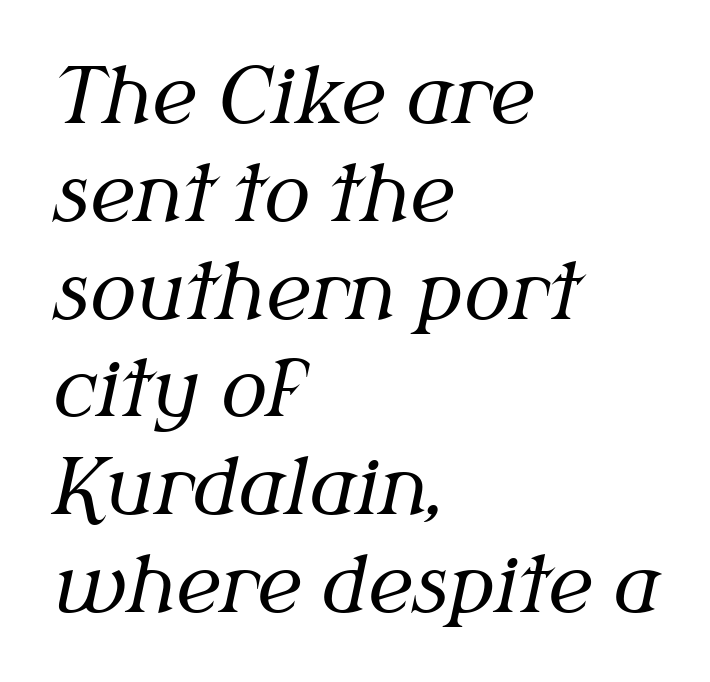
Honestly, the row spacing looks completely unremarkable. Casual observation: everything's shoved over to the left. Letters rest on an invisible, unmarked baseline. These lines are rendered in a variable-pitch font. Is the type slanted? Yes — the strokes lean at a clear angle.
